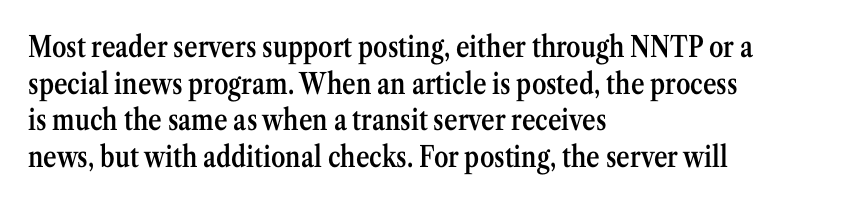
Alignment: flush left. These lines keep a tight, regular rhythm from letter to letter. Typographic density is moderately raised because the face is semibold. The passage shown is typed in a proportional face where columns would drift. Words float on clear page, feet unadorned. Reading down the column, the eye jumps a familiar distance to each next line.
